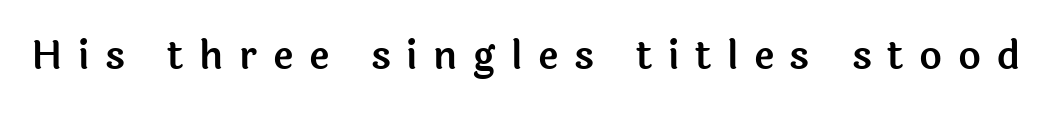
The image shows 39 px sans-serif type, upright; set unusually wide letter spacing (+0.4 em), not underlined; a medium x-height.
